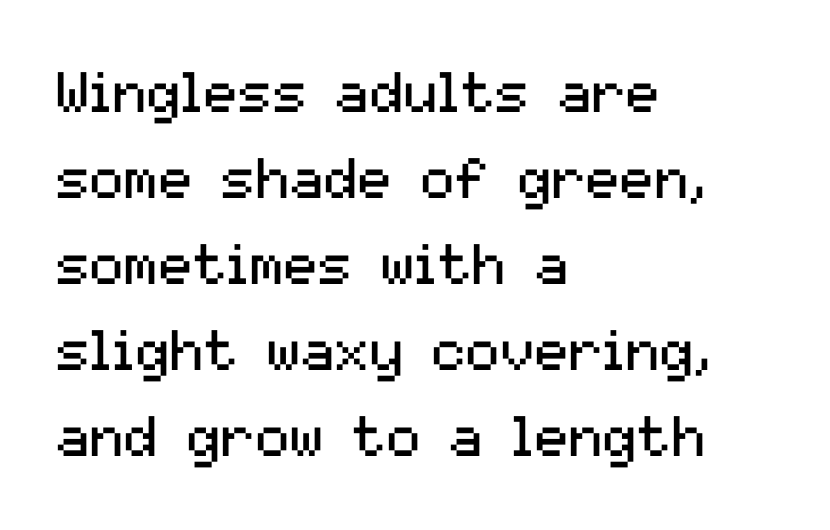
{"serif": "no", "italic": "no", "bold": "no", "weight": "regular", "width": "normal", "stroke_contrast": "medium", "x_height": "medium", "monospaced": "no", "underline": "no", "align": "left", "line_spacing": "normal", "line_spacing_ratio": 1.51, "letter_spacing": "normal", "letter_spacing_em": 0.0, "glyph_px": 57}
